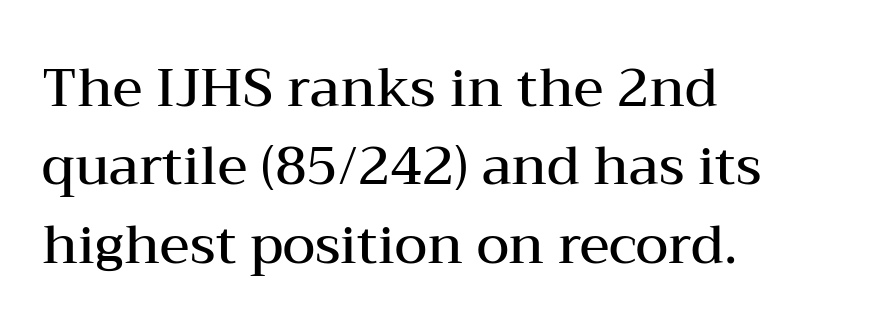
The image shows 53 px semibold, wide serif type, upright; set left-aligned, normal line spacing (1.48x), normal letter spacing, not underlined; medium stroke contrast and a medium x-height.
